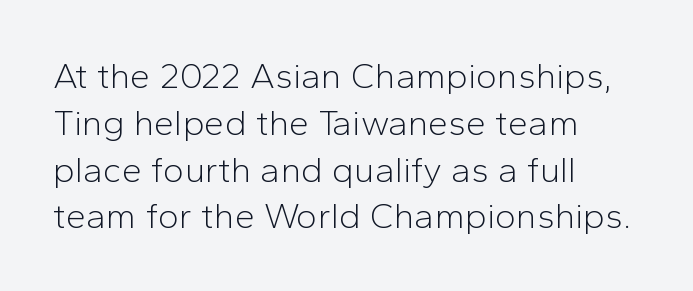
The image shows 36 px light sans-serif type, upright; set left-aligned, normal line spacing (1.3x), normal letter spacing, not underlined; low stroke contrast and a medium x-height.
